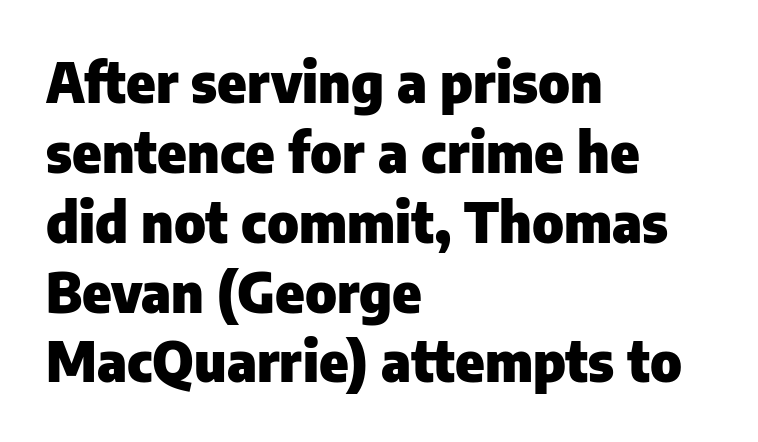
{"serif": "no", "italic": "no", "bold": "yes", "weight": "heavy", "width": "normal", "stroke_contrast": "low", "x_height": "medium", "monospaced": "no", "underline": "no", "align": "left", "line_spacing": "normal", "line_spacing_ratio": 1.27, "letter_spacing": "normal", "letter_spacing_em": 0.0, "glyph_px": 55}
